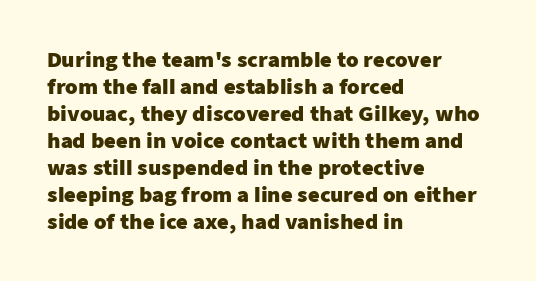
Q: Is the text bold? A: Yes.
Q: Is the text italic (slanted)? A: No, it is upright.
Q: Is the text underlined? A: No.
Q: How is the paragraph aligned? A: Left-aligned.
Q: Is the spacing between letters normal or unusually wide? A: Normal.
Q: Is the spacing between lines tight, normal or loose? A: Normal.
